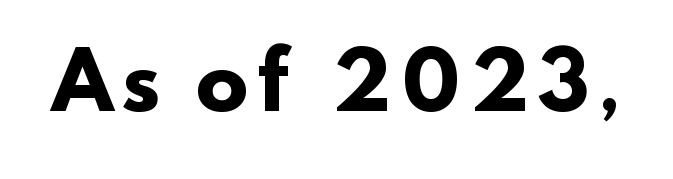
The image shows 78 px heavy sans-serif type; set not underlined; low stroke contrast and a small x-height.
